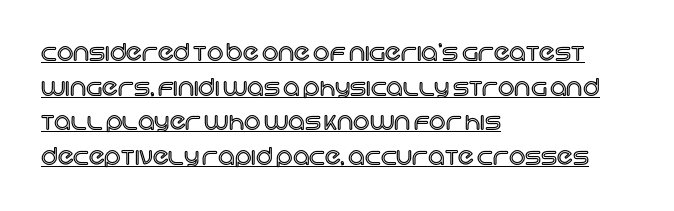
{"italic": "no", "underline": "yes", "align": "left", "line_spacing": "normal", "line_spacing_ratio": 1.51, "letter_spacing": "normal", "letter_spacing_em": 0.0, "glyph_px": 23}
